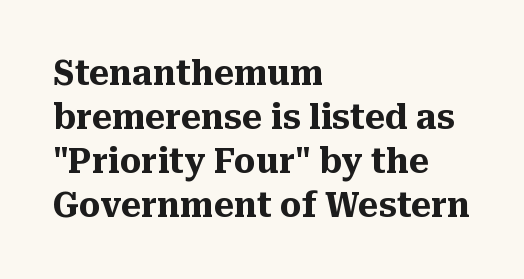
Notice how the stems are strictly vertical — no italics here. A typesetter would call this proportional, since set widths differ per character. Each glyph is drawn with heavy, bold strokes. Caption: multi-line text, flush left, ragged right. The gap between lines stays unmarked. A serif font was chosen for this passage.
